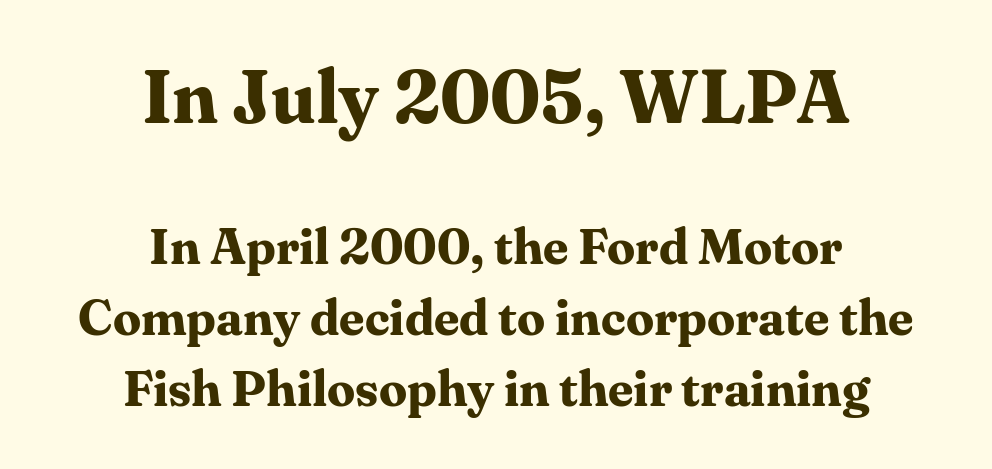
The compositor balanced each line on the midline. Posture: upright roman. In terms of leading, this rendering sits right in the middle. Typesetter's note: full bold, strokes at maximum text heaviness. The face used here is proportionally spaced, like ordinary book or web type.
